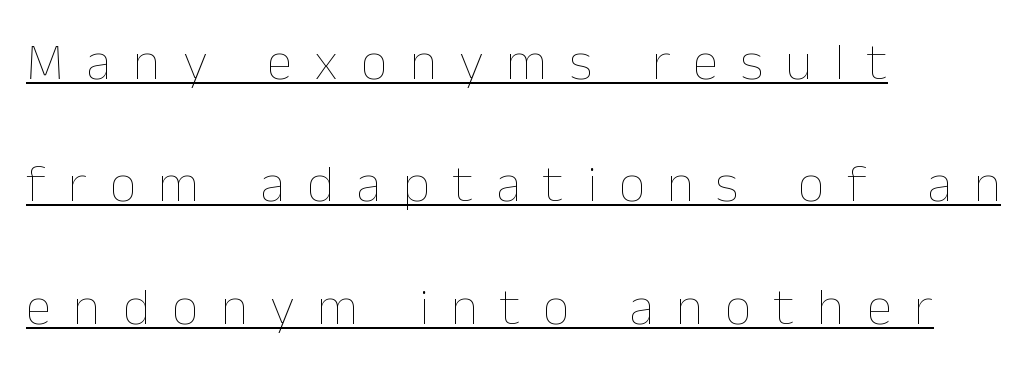
Q: Is the text bold? A: No.
Q: Is the text italic (slanted)? A: No, it is upright.
Q: Is the text underlined? A: Yes.
Q: How is the paragraph aligned? A: Left-aligned.
Q: Is the spacing between letters normal or unusually wide? A: Unusually wide.
Q: Is the spacing between lines tight, normal or loose? A: Loose.
Q: Width (condensed, normal, or wide)? A: Normal.
Q: Stroke contrast? A: Low.
Q: x-height? A: Medium.
Q: Monospaced? A: No.
